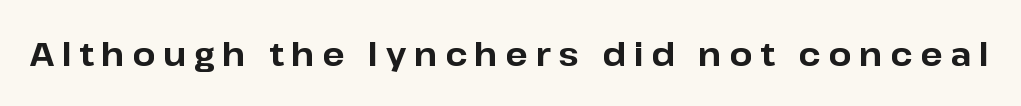
Q: Is the text bold? A: Yes.
Q: Is the text italic (slanted)? A: No, it is upright.
Q: Is the typeface a serif or a sans-serif typeface? A: Sans-serif.
Q: Is the text underlined? A: No.
Q: Is the spacing between letters normal or unusually wide? A: Unusually wide.
Q: Width (condensed, normal, or wide)? A: Normal.
Q: Stroke contrast? A: Low.
Q: x-height? A: Medium.
Q: Monospaced? A: No.
